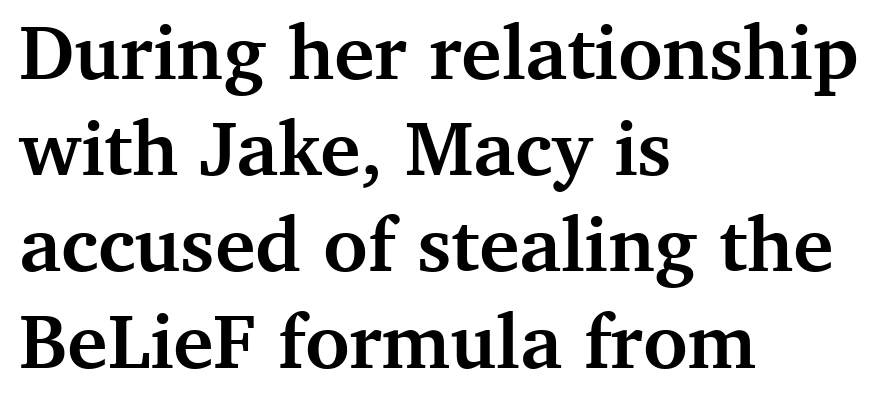
Ordinary non-slanted type is in use. Do the characters align in a grid? No, the font is proportional. Teacher's note: observe the even left margin — that is flush-left alignment. Rule under the text: the space is simply empty.
